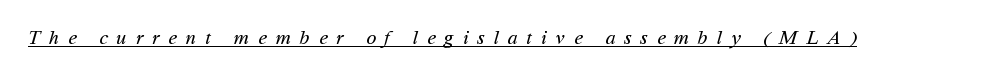
The image shows 20 px text type; set unusually wide letter spacing (+0.45 em), underlined.
